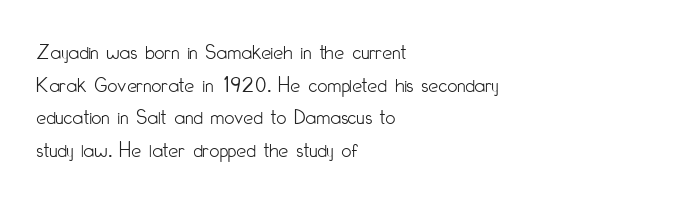
Rows of type keep a routine distance in the vertical direction. The space beneath each line is pristine and unruled. Which margin do the lines hug? The left one — the right edge is uneven. The letterforms sit shoulder to shoulder at normal distance.
